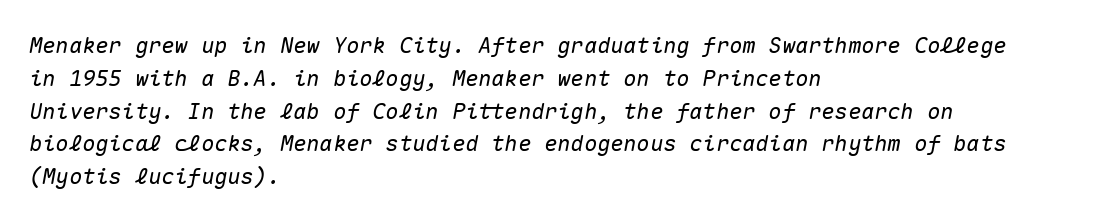
Q: Is the text italic (slanted)? A: Yes, it leans right by about 10 degrees.
Q: Is the text underlined? A: No.
Q: How is the paragraph aligned? A: Left-aligned.
Q: Is the spacing between letters normal or unusually wide? A: Normal.
Q: Is the spacing between lines tight, normal or loose? A: Normal.
